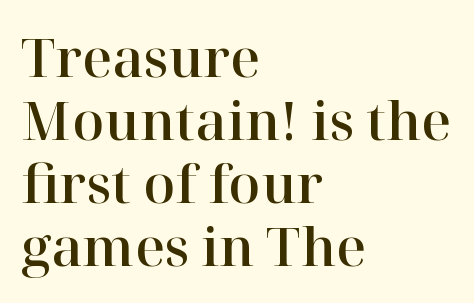
The image shows 52 px serif type, upright; set left-aligned, line spacing 1.21x, normal letter spacing, not underlined; high stroke contrast and a medium x-height.
